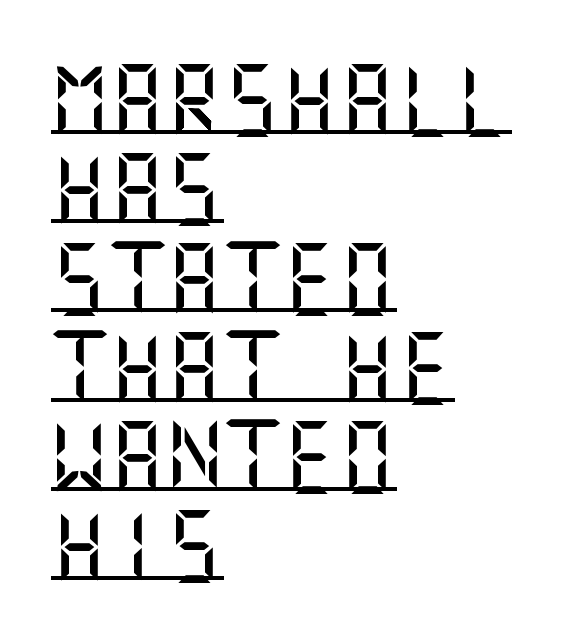
Q: Is the text italic (slanted)? A: No, it is upright.
Q: Is the typeface a serif or a sans-serif typeface? A: Sans-serif.
Q: Is the text underlined? A: Yes.
Q: How is the paragraph aligned? A: Left-aligned.
Q: Is the spacing between letters normal or unusually wide? A: Normal.
Q: Width (condensed, normal, or wide)? A: Normal.
Q: Stroke contrast? A: Medium.
Q: x-height? A: Large.
